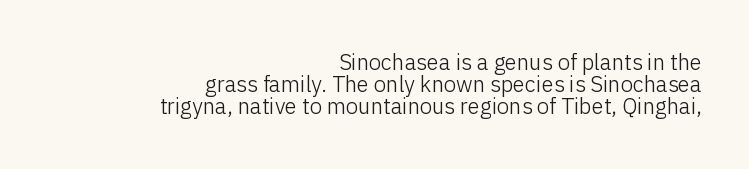
The image shows 22 px text type, upright; set right-aligned, tight line spacing (1.01x), normal letter spacing, not underlined.
